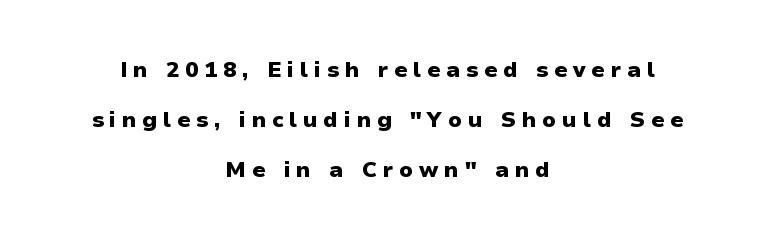
Lines of text with bare space underneath. Reading down the block, each line starts at a different indent, mirrored at its end. Rendered with straight, roman letterforms. Leading: increased. Typesetter's note: full bold, strokes at maximum text heaviness. Honestly, the letter spacing is so wide it's the main thing you notice.
